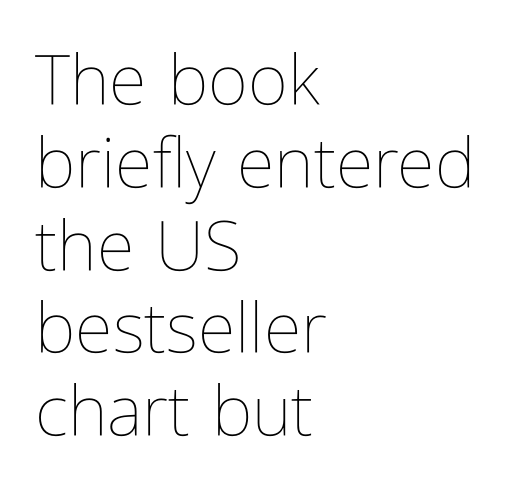
The image shows 69 px thin, condensed type, upright; set left-aligned, line spacing 1.2x, normal letter spacing, not underlined; low stroke contrast and a medium x-height.
